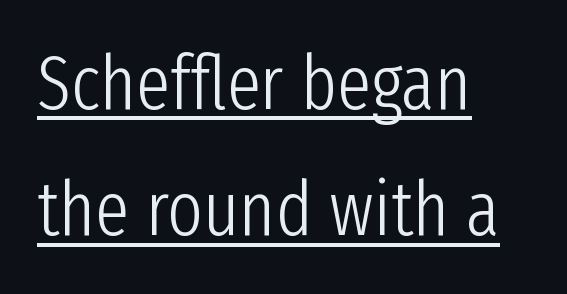
The image shows 76 px light, condensed sans-serif type, upright; set left-aligned, normal line spacing (1.66x), normal letter spacing, underlined; low stroke contrast and a medium x-height.
